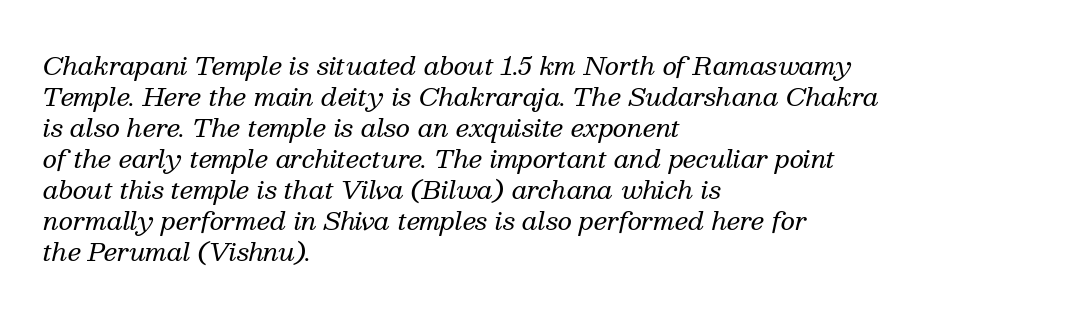
Inter-character spacing is left at the font's built-in metrics. The characters are drawn with everyday or finer stroke widths. Quick note: italic. Check the space under the baseline: it is left empty. The setting favours the left margin, as ordinary paragraphs usually do.
